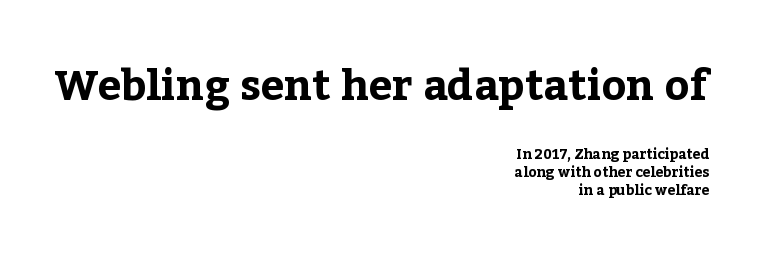
{"serif": "yes", "italic": "no", "bold": "yes", "weight": "bold", "width": "normal", "stroke_contrast": "low", "x_height": "medium", "monospaced": "no", "underline": "no", "align": "right", "line_spacing": "normal", "line_spacing_ratio": 1.31, "letter_spacing": "normal", "letter_spacing_em": 0.0, "larger_block": "first", "size_ratio": 3.0, "glyph_px": 42}
